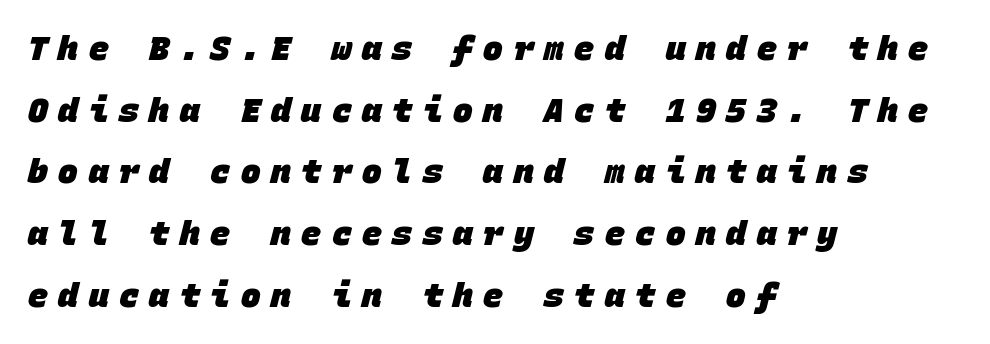
The image shows 33 px heavy sans-serif type, monospaced; set left-aligned, line spacing 1.87x, unusually wide letter spacing (+0.32 em), not underlined; low stroke contrast and a large x-height.
